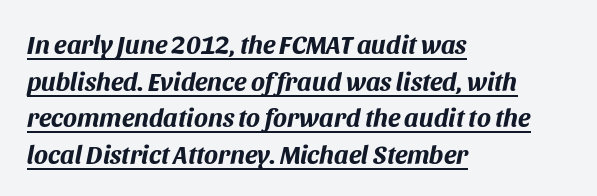
The image shows 26 px bold type, italic (leaning right); set left-aligned, normal line spacing (1.41x), normal letter spacing, underlined.
